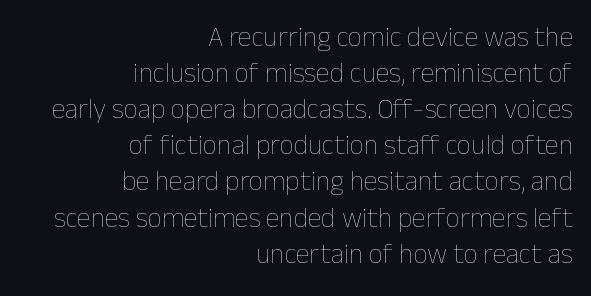
The image shows 28 px thin type, upright; set right-aligned, normal line spacing (1.29x), normal letter spacing, not underlined; low stroke contrast and a medium x-height.
